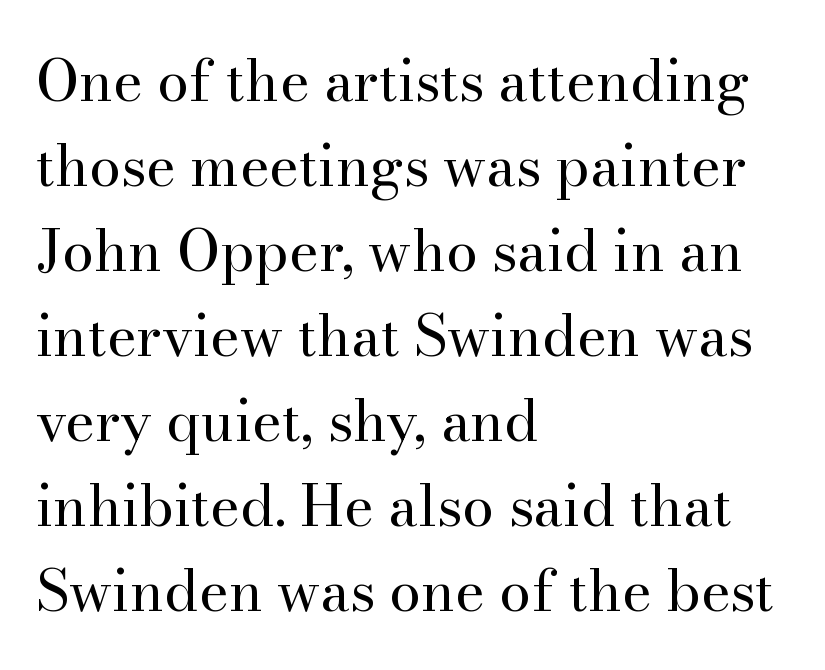
{"serif": "yes", "italic": "no", "bold": "no", "weight": "regular", "width": "normal", "stroke_contrast": "high", "x_height": "small", "monospaced": "no", "underline": "no", "align": "left", "line_spacing": "normal", "line_spacing_ratio": 1.49, "letter_spacing": "normal", "letter_spacing_em": 0.0, "glyph_px": 57}
